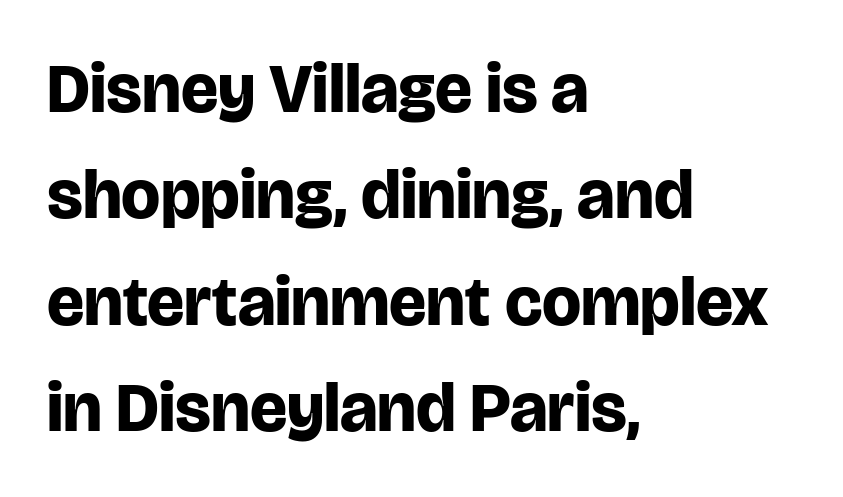
Q: Is the text bold? A: Yes.
Q: Is the text italic (slanted)? A: No, it is upright.
Q: Is the typeface a serif or a sans-serif typeface? A: Sans-serif.
Q: Is the text underlined? A: No.
Q: How is the paragraph aligned? A: Left-aligned.
Q: Is the spacing between letters normal or unusually wide? A: Normal.
Q: Is the spacing between lines tight, normal or loose? A: Normal.
Q: Width (condensed, normal, or wide)? A: Normal.
Q: Stroke contrast? A: Low.
Q: x-height? A: Large.
Q: Monospaced? A: No.
